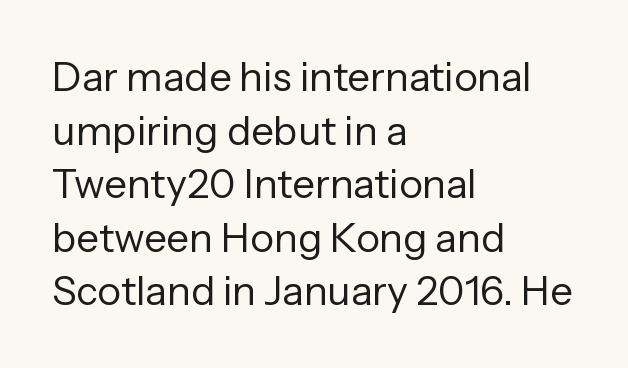
Q: Is the text bold? A: No.
Q: Is the text italic (slanted)? A: No, it is upright.
Q: Is the typeface a serif or a sans-serif typeface? A: Sans-serif.
Q: Is the text underlined? A: No.
Q: How is the paragraph aligned? A: Left-aligned.
Q: Is the spacing between letters normal or unusually wide? A: Normal.
Q: Is the spacing between lines tight, normal or loose? A: Normal.
Q: Width (condensed, normal, or wide)? A: Normal.
Q: Stroke contrast? A: Low.
Q: x-height? A: Medium.
Q: Monospaced? A: No.
